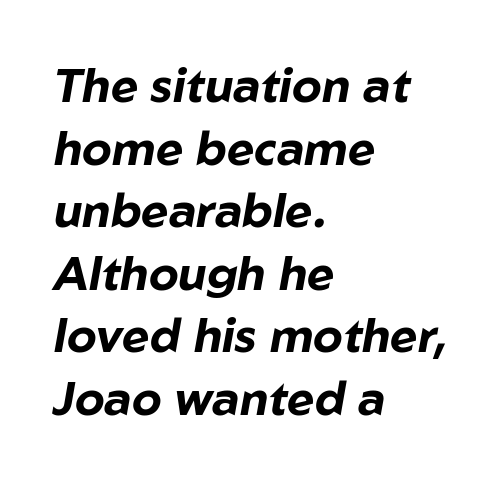
The string is rendered with underlining switched off. Observe the lean: these are italic letterforms. The rendering uses natural spacing where letterforms have individual widths. Words appear dense and cohesive because spacing is normal. Alignment: flush left. Regarding leading, the lines here are spaced in the standard way.
